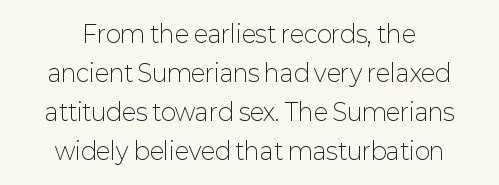
A typesetter would call this zero additional tracking. Descenders hang freely into open space. Weight: in the light-to-regular range. The type sits square on the baseline with zero lean. Evenly set lines give the paragraph a standard silhouette. These lines are centered, leaving both edges ragged.
